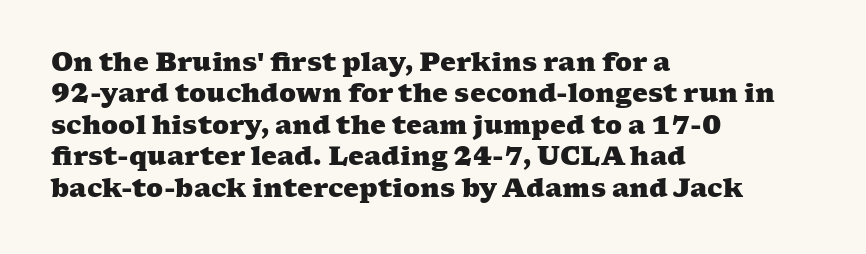
Q: Is the text bold? A: Yes.
Q: Is the text underlined? A: No.
Q: How is the paragraph aligned? A: Left-aligned.
Q: Is the spacing between letters normal or unusually wide? A: Normal.
Q: Is the spacing between lines tight, normal or loose? A: Normal.
